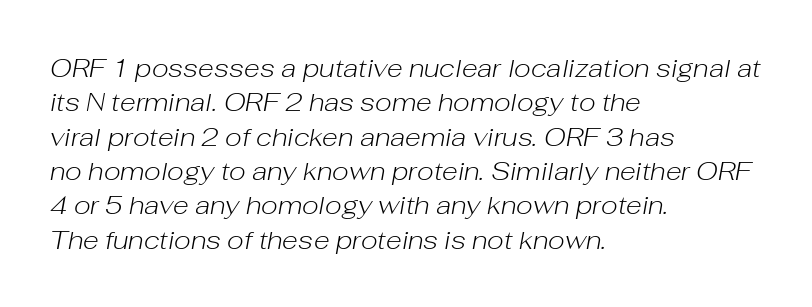
Descenders are the only things crossing below the line. Inter-character spacing is left at the font's built-in metrics. If you drew a ruler down the left edge, every line would touch it. Weight class: somewhere from thin through regular.
